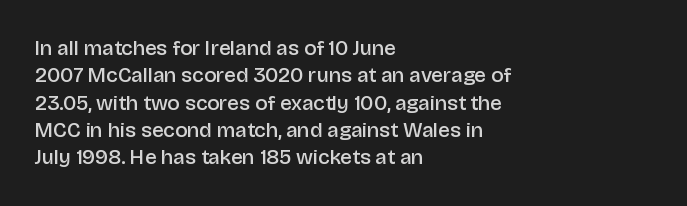
Q: Is the text bold? A: Semi-bold.
Q: Is the text italic (slanted)? A: No, it is upright.
Q: Is the text underlined? A: No.
Q: How is the paragraph aligned? A: Left-aligned.
Q: Is the spacing between letters normal or unusually wide? A: Normal.
Q: Is the spacing between lines tight, normal or loose? A: Normal.
